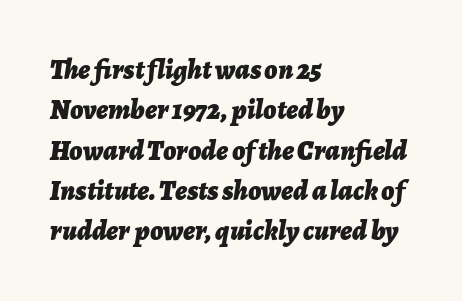
The image shows 28 px bold type, italic (leaning right); set left-aligned, normal line spacing (1.44x), normal letter spacing, not underlined; low stroke contrast and a medium x-height.
